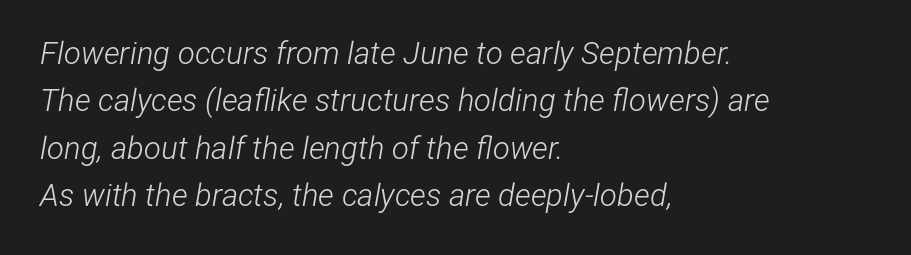
Q: Is the text bold? A: No.
Q: Is the text italic (slanted)? A: Yes, it leans right by about 12 degrees.
Q: Is the text underlined? A: No.
Q: How is the paragraph aligned? A: Left-aligned.
Q: Is the spacing between letters normal or unusually wide? A: Normal.
Q: Is the spacing between lines tight, normal or loose? A: Normal.
Q: Width (condensed, normal, or wide)? A: Condensed.
Q: Stroke contrast? A: Low.
Q: x-height? A: Medium.
Q: Monospaced? A: No.
